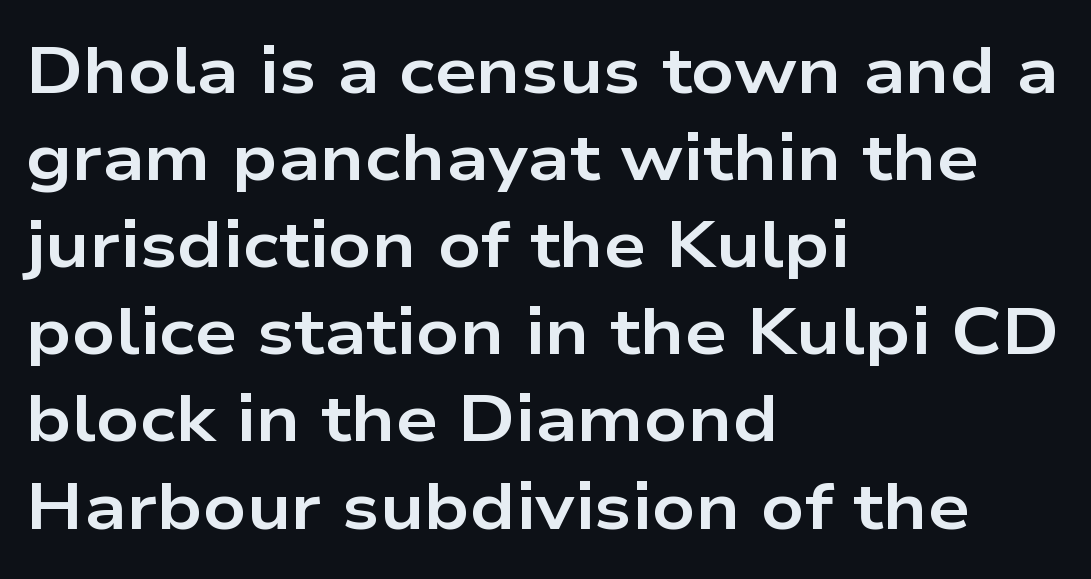
The image shows 66 px bold, wide sans-serif type, upright; set left-aligned, normal line spacing (1.32x), normal letter spacing, not underlined; low stroke contrast and a medium x-height.
